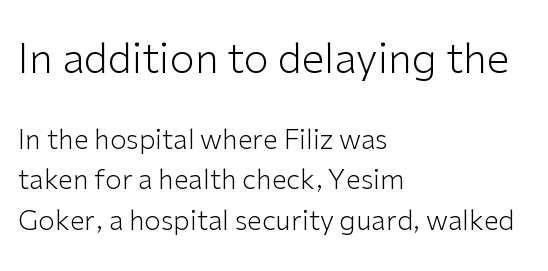
The type family on display is of the sans-serif kind. One glance says typical: line gaps are just what's usual. Caption: face not bold, strokes unweighted. The passage shown has conventional tracking throughout.
